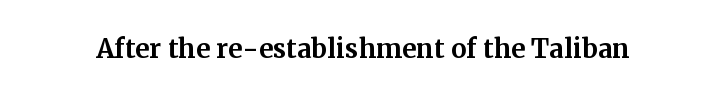
The passage shown has conventional tracking throughout. The glyphs are unaccompanied by any horizontal stroke below them. Proportional: the letters do not fall into vertical columns. This is serif lettering, the kind often seen in printed books. In terms of posture, this sample is upright.
